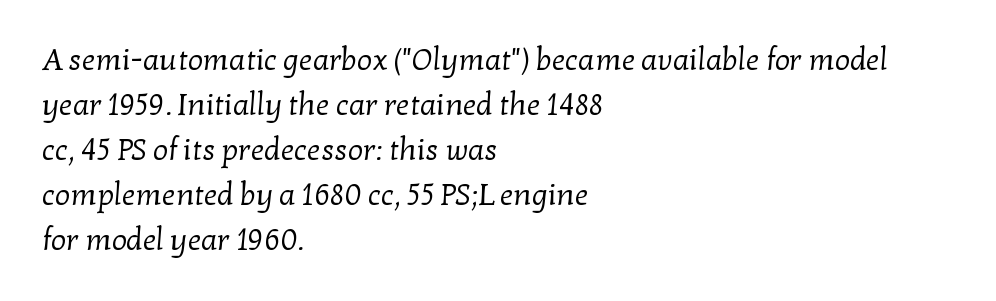
Q: Is the text bold? A: No.
Q: Is the typeface a serif or a sans-serif typeface? A: Serif.
Q: Is the text underlined? A: No.
Q: How is the paragraph aligned? A: Left-aligned.
Q: Is the spacing between letters normal or unusually wide? A: Normal.
Q: Is the spacing between lines tight, normal or loose? A: Normal.
Q: Width (condensed, normal, or wide)? A: Normal.
Q: Stroke contrast? A: Low.
Q: x-height? A: Medium.
Q: Monospaced? A: No.
